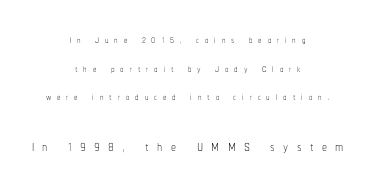
Q: Is the text bold? A: No.
Q: Is the text italic (slanted)? A: No, it is upright.
Q: Is the text underlined? A: No.
Q: How is the paragraph aligned? A: Centered.
Q: Is the spacing between letters normal or unusually wide? A: Unusually wide.
Q: Is the spacing between lines tight, normal or loose? A: Loose.
Q: Which block of text is set in a larger size, the first (top) or the second (bottom)? A: The second (bottom) one.
